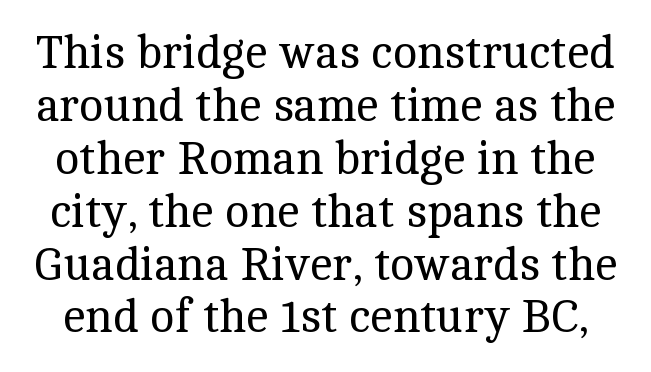
Q: Is the text bold? A: No.
Q: Is the text italic (slanted)? A: No, it is upright.
Q: Is the typeface a serif or a sans-serif typeface? A: Serif.
Q: Is the text underlined? A: No.
Q: Is the spacing between letters normal or unusually wide? A: Normal.
Q: Is the spacing between lines tight, normal or loose? A: Tight.
Q: Width (condensed, normal, or wide)? A: Normal.
Q: x-height? A: Medium.
Q: Monospaced? A: No.
